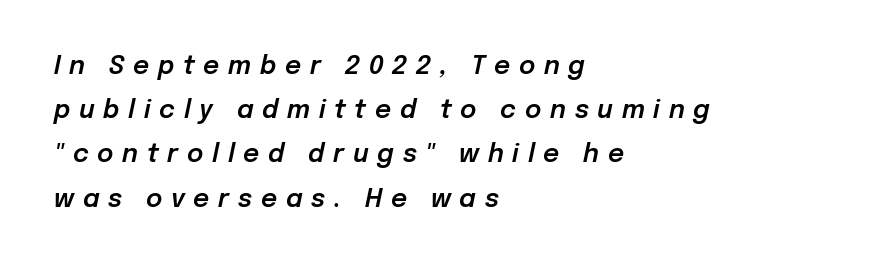
{"italic": "yes", "lean": "right", "slant_degrees": 12, "underline": "no", "align": "left", "line_spacing_ratio": 1.77, "letter_spacing": "wide", "letter_spacing_em": 0.35, "glyph_px": 25}
